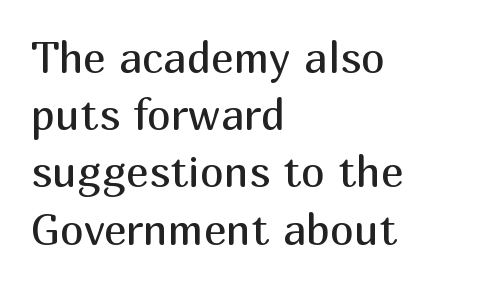
{"serif": "no", "italic": "no", "bold": "no", "weight": "regular", "width": "normal", "stroke_contrast": "medium", "x_height": "medium", "monospaced": "no", "underline": "no", "align": "left", "line_spacing": "normal", "line_spacing_ratio": 1.33, "letter_spacing": "normal", "letter_spacing_em": 0.0, "glyph_px": 43}
